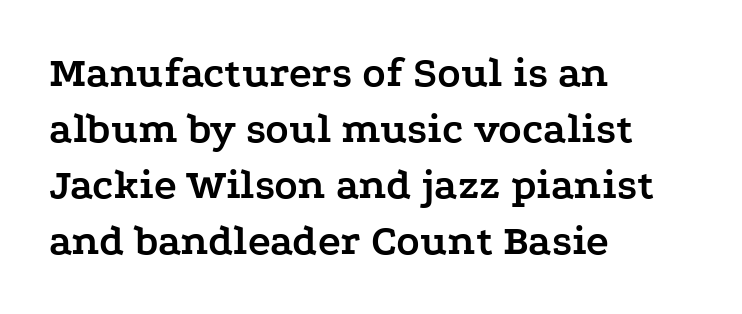
Compared with a centered layout, this one pins lines to the left instead. Only glyphs here, with clear space below each row. The gaps between neighbouring characters are ordinary and unremarkable. Character widths vary here, with narrow letters taking less room than wide ones. Vertically, the passage feels balanced, rows spaced as you'd expect. Yep, those are serifs on the letters.
